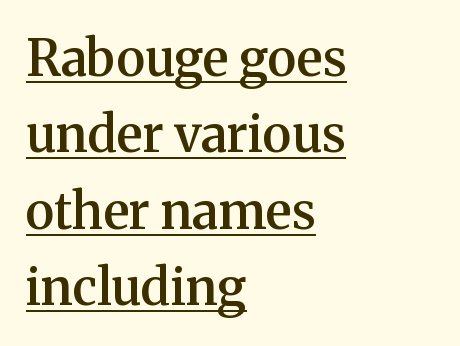
{"serif": "yes", "italic": "no", "bold": "semi", "weight": "semibold", "width": "normal", "stroke_contrast": "medium", "x_height": "medium", "monospaced": "no", "underline": "yes", "align": "left", "line_spacing": "normal", "line_spacing_ratio": 1.53, "letter_spacing": "normal", "letter_spacing_em": 0.0, "glyph_px": 50}
